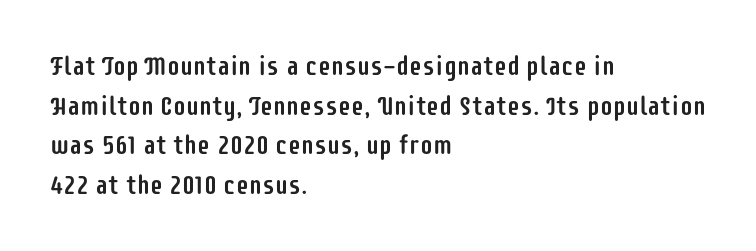
The image shows 26 px text type, upright; set left-aligned, normal line spacing (1.52x), normal letter spacing, not underlined.
